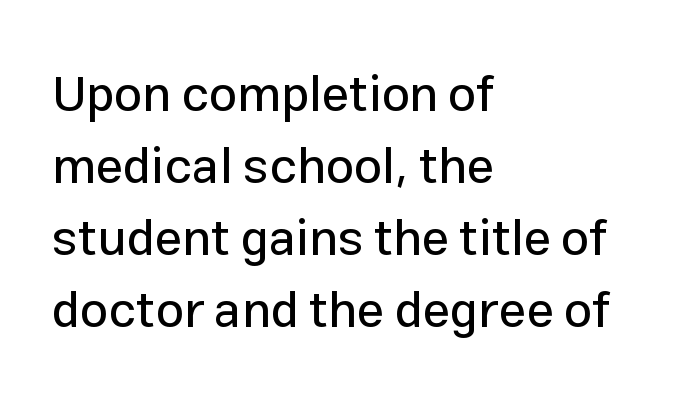
{"serif": "no", "italic": "no", "width": "normal", "stroke_contrast": "low", "x_height": "medium", "monospaced": "no", "underline": "no", "align": "left", "line_spacing": "normal", "line_spacing_ratio": 1.44, "letter_spacing": "normal", "letter_spacing_em": 0.0, "glyph_px": 50}
